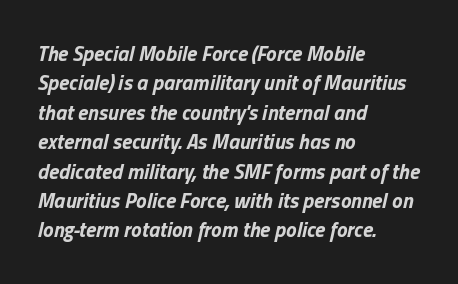
Q: Is the text bold? A: Yes.
Q: Is the text italic (slanted)? A: Yes, it leans right by about 13 degrees.
Q: Is the text underlined? A: No.
Q: How is the paragraph aligned? A: Left-aligned.
Q: Is the spacing between letters normal or unusually wide? A: Normal.
Q: Is the spacing between lines tight, normal or loose? A: Normal.
